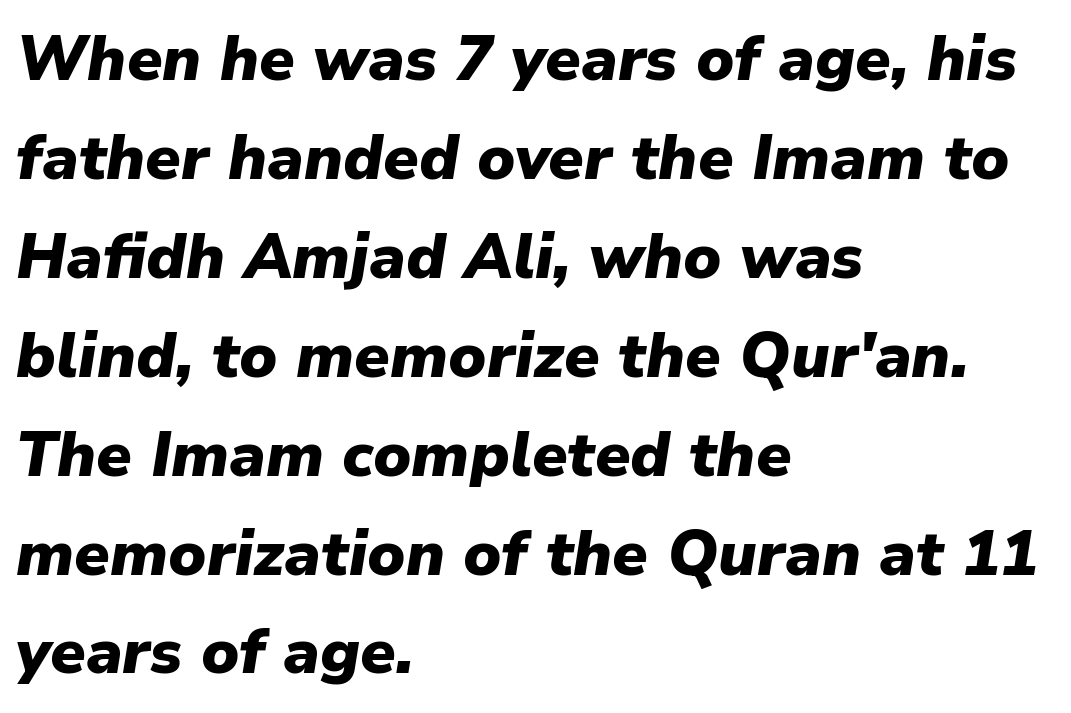
Q: Is the text bold? A: Yes.
Q: Is the text italic (slanted)? A: Yes, it leans right by about 9 degrees.
Q: Is the text underlined? A: No.
Q: How is the paragraph aligned? A: Left-aligned.
Q: Is the spacing between letters normal or unusually wide? A: Normal.
Q: Is the spacing between lines tight, normal or loose? A: Normal.
Q: Width (condensed, normal, or wide)? A: Normal.
Q: Stroke contrast? A: Low.
Q: x-height? A: Medium.
Q: Monospaced? A: No.
